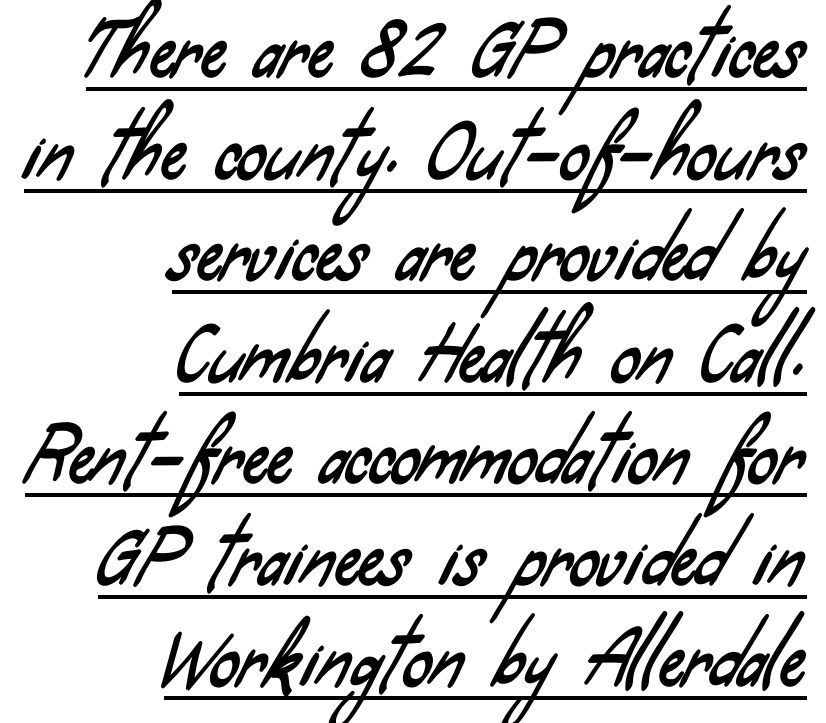
These lines are composed in type without serifs. Is there much room between lines? A standard amount, neither cramped nor airy. Is this a fixed-width face? No — the glyphs have proportional, varying widths. Decoration check: the copy is underlined. One-word summary of the alignment: right.
